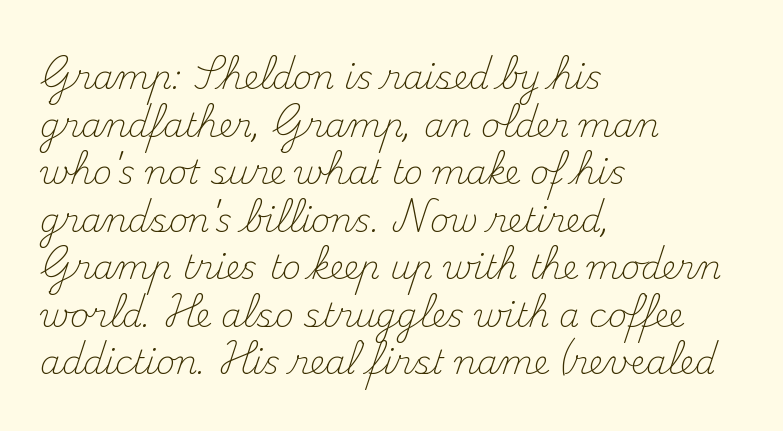
This sample has the flowing, uneven cadence of proportional lettering. Look at the bottom of the vertical strokes: they flare into serifs here. What stands out about the letter spacing? Nothing — it is the standard amount. Compared with a typical body face, this is equally light or lighter still.
